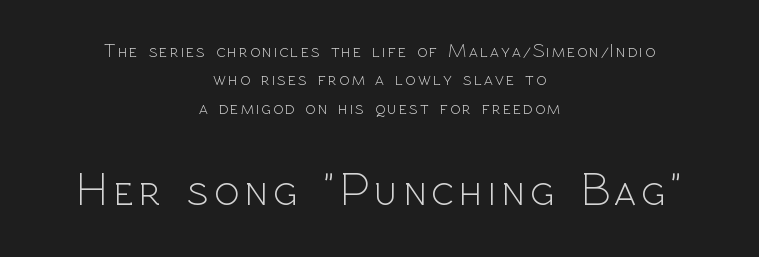
The image shows 47 px light sans-serif type, upright; set centered, normal line spacing (1.5x), not underlined; the second (bottom) block is 2.47x larger; a medium x-height.
